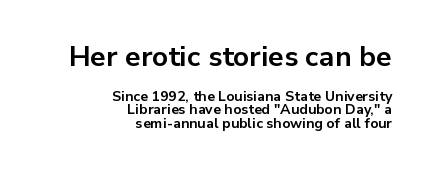
The image shows 28 px bold sans-serif type, upright; set right-aligned, tight line spacing (0.95x), normal letter spacing, not underlined; the first (top) block is 2.0x larger; low stroke contrast and a medium x-height.
